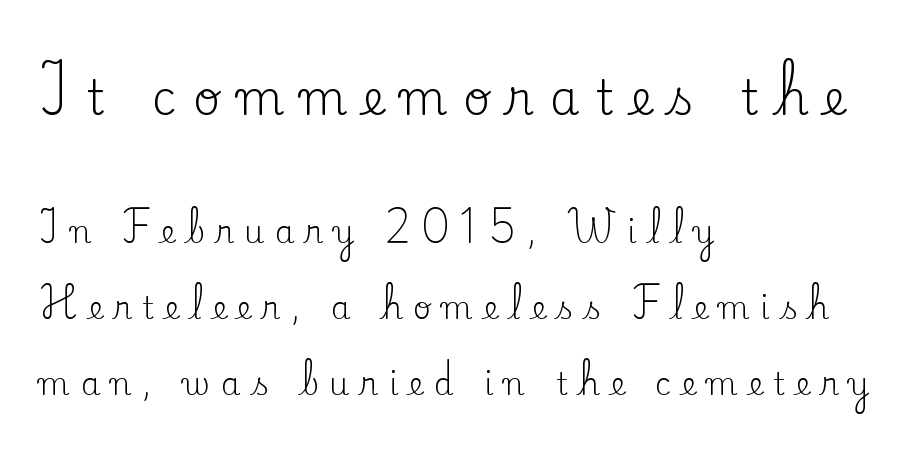
Q: Is the text bold? A: No.
Q: Is the text italic (slanted)? A: No, it is upright.
Q: Is the text underlined? A: No.
Q: How is the paragraph aligned? A: Left-aligned.
Q: Is the spacing between letters normal or unusually wide? A: Unusually wide.
Q: Is the spacing between lines tight, normal or loose? A: Loose.
Q: Which block of text is set in a larger size, the first (top) or the second (bottom)? A: The first (top) one.
Q: Width (condensed, normal, or wide)? A: Normal.
Q: Stroke contrast? A: Low.
Q: x-height? A: Small.
Q: Monospaced? A: No.
